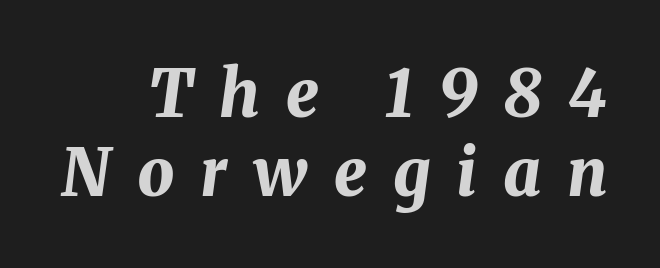
The specimen omits any rule beneath the text block's lines. The passage shown is typed in a proportional face where columns would drift. Students, this is bold: see how much ink each stroke carries. The font's italic variant was chosen for this text. This rendering widens character spacing well past its baseline value.
